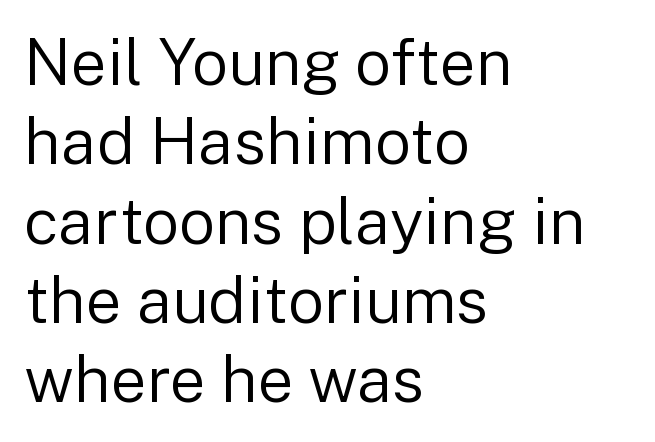
The image shows 64 px regular-weight sans-serif type, upright; set left-aligned, line spacing 1.24x, normal letter spacing, not underlined; low stroke contrast and a medium x-height.
